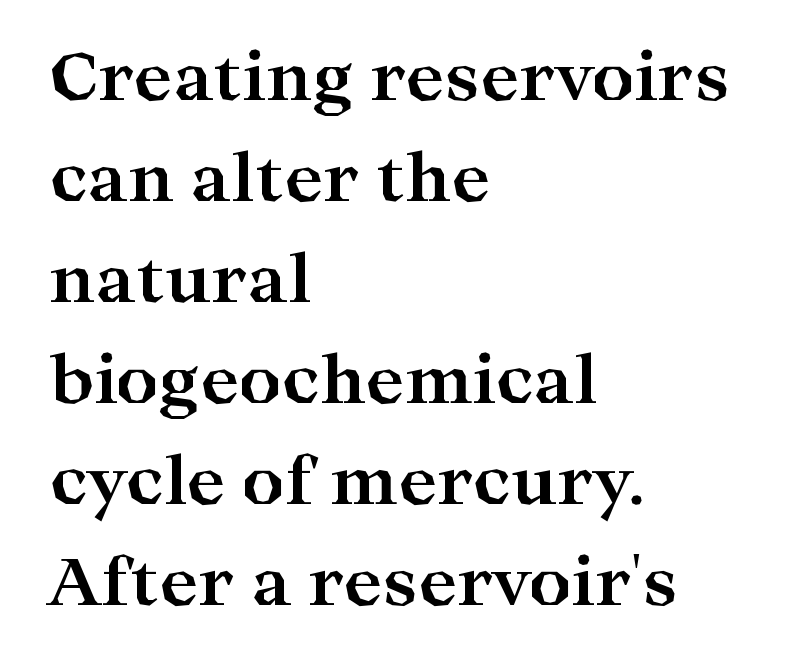
{"serif": "yes", "italic": "no", "bold": "yes", "weight": "bold", "width": "wide", "stroke_contrast": "high", "x_height": "medium", "monospaced": "no", "underline": "no", "align": "left", "line_spacing": "normal", "line_spacing_ratio": 1.53, "letter_spacing": "normal", "letter_spacing_em": 0.0, "glyph_px": 66}
